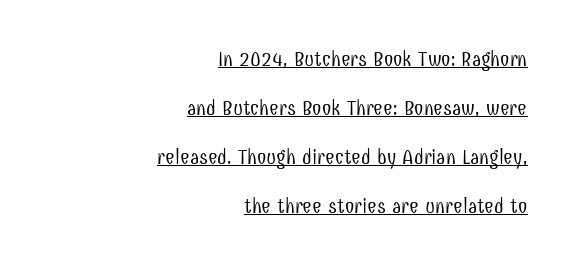
The image shows 21 px text type, upright; set right-aligned, loose line spacing (2.34x), normal letter spacing, underlined.
